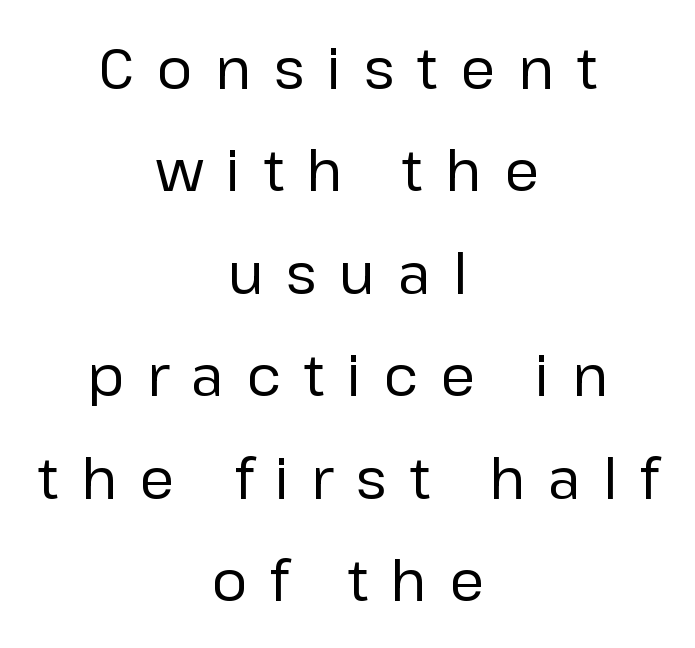
Q: Is the text bold? A: No.
Q: Is the text italic (slanted)? A: No, it is upright.
Q: Is the typeface a serif or a sans-serif typeface? A: Sans-serif.
Q: Is the text underlined? A: No.
Q: How is the paragraph aligned? A: Centered.
Q: Is the spacing between letters normal or unusually wide? A: Unusually wide.
Q: Width (condensed, normal, or wide)? A: Normal.
Q: Stroke contrast? A: Low.
Q: x-height? A: Medium.
Q: Monospaced? A: No.
